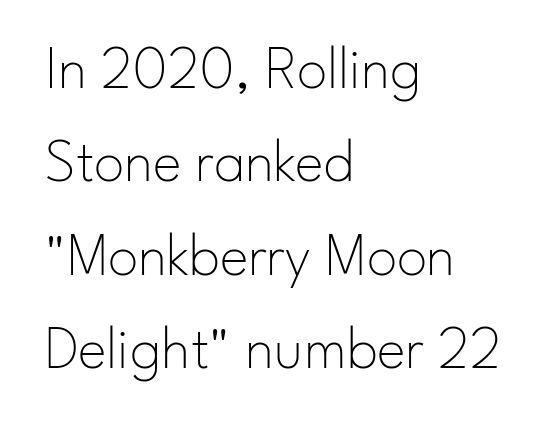
The image shows 61 px thin sans-serif type, upright; set left-aligned, normal line spacing (1.53x), normal letter spacing, not underlined; low stroke contrast and a small x-height.
